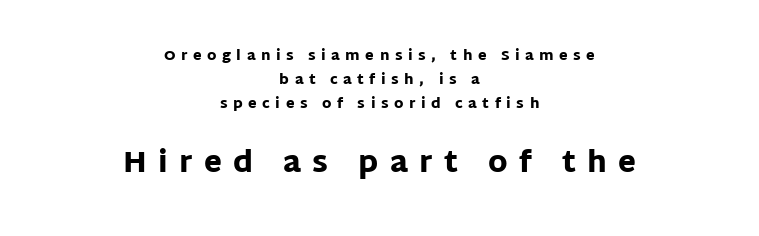
The image shows 29 px heavy sans-serif type, upright; set centered, line spacing 1.71x, unusually wide letter spacing (+0.39 em), not underlined; the second (bottom) block is 2.07x larger; low stroke contrast and a large x-height.
